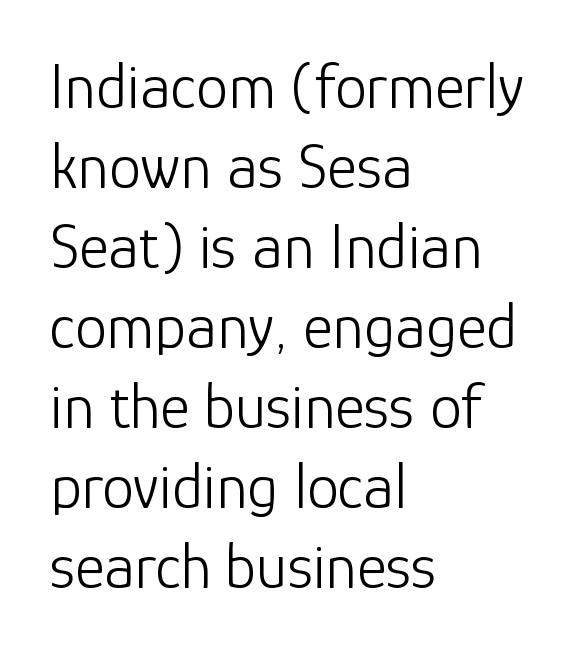
{"serif": "no", "italic": "no", "bold": "no", "weight": "light", "width": "normal", "stroke_contrast": "low", "x_height": "medium", "monospaced": "no", "underline": "no", "align": "left", "line_spacing": "normal", "line_spacing_ratio": 1.25, "letter_spacing": "normal", "letter_spacing_em": 0.0, "glyph_px": 64}
